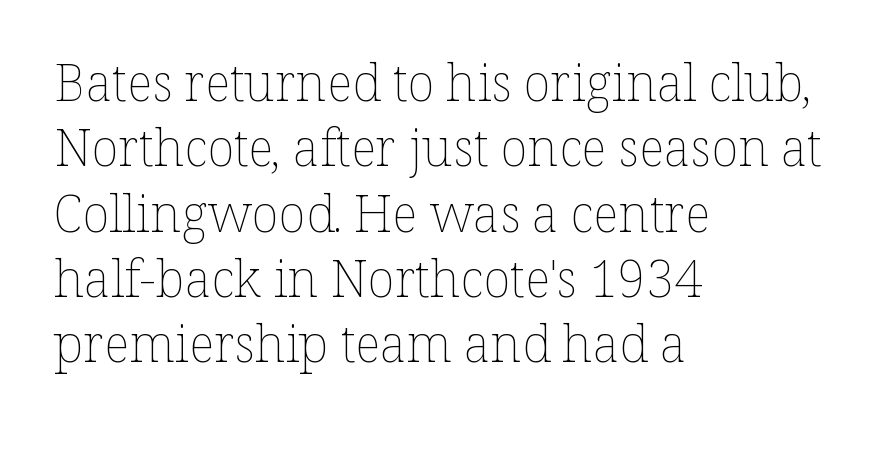
Rule under the text: the space is simply empty. The vertical gap from one line to the next is medium. A roman cut, with each character standing at attention. This rendering uses left alignment, leaving the right contour irregular. No extra tracking has been applied to these lines. On a weight scale, this lands at 450 or below.
